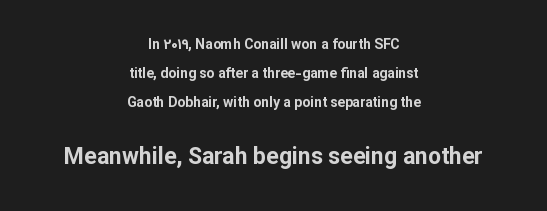
The image shows 23 px bold type, upright; set centered, loose line spacing (2.08x), normal letter spacing, not underlined; the second (bottom) block is 1.64x larger.
